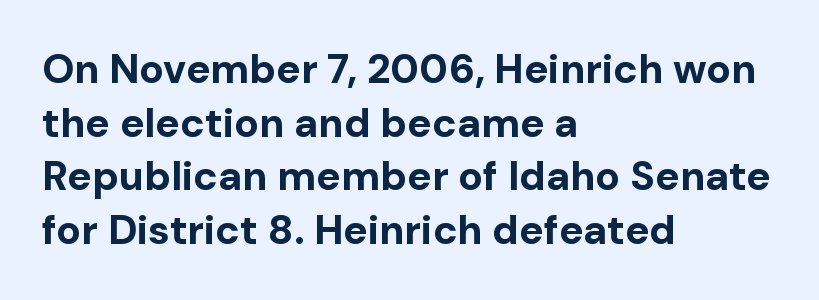
Q: Is the text bold? A: Yes.
Q: Is the text italic (slanted)? A: No, it is upright.
Q: Is the typeface a serif or a sans-serif typeface? A: Sans-serif.
Q: Is the text underlined? A: No.
Q: How is the paragraph aligned? A: Left-aligned.
Q: Is the spacing between letters normal or unusually wide? A: Normal.
Q: Is the spacing between lines tight, normal or loose? A: Normal.
Q: Width (condensed, normal, or wide)? A: Normal.
Q: Stroke contrast? A: Low.
Q: x-height? A: Medium.
Q: Monospaced? A: No.
